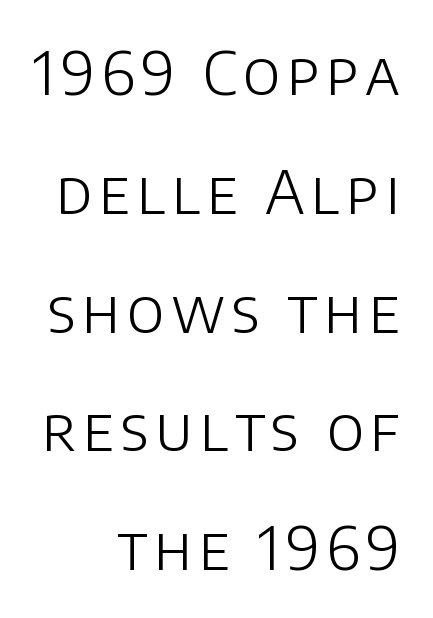
{"serif": "no", "italic": "no", "bold": "no", "weight": "light", "width": "normal", "stroke_contrast": "low", "x_height": "large", "monospaced": "no", "underline": "no", "align": "right", "line_spacing": "loose", "line_spacing_ratio": 1.98, "glyph_px": 60}
